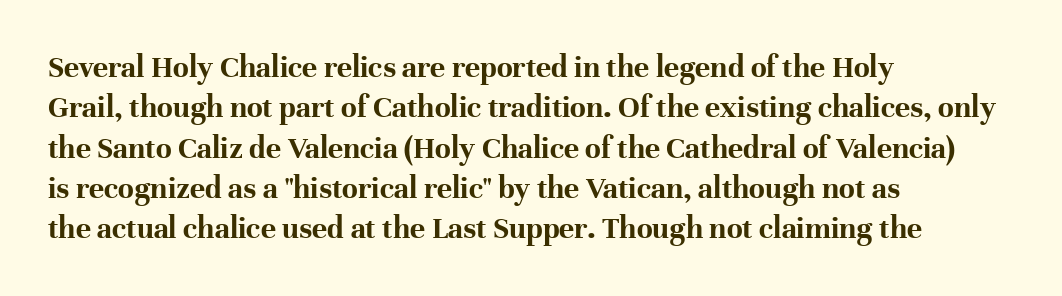
The image shows 32 px bold serif type, upright; set left-aligned, normal line spacing (1.26x), normal letter spacing, not underlined; high stroke contrast and a medium x-height.
